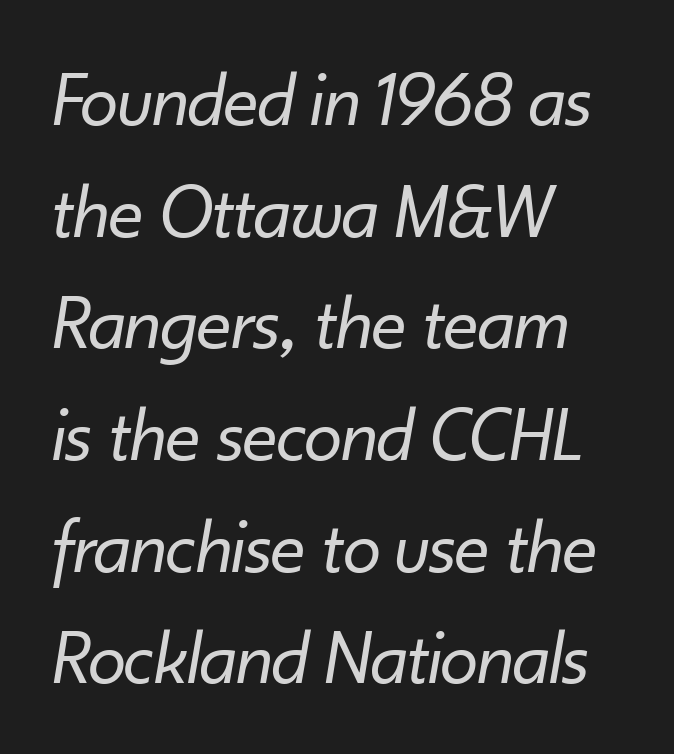
Q: Is the text bold? A: No.
Q: Is the text italic (slanted)? A: Yes, it leans right by about 10 degrees.
Q: Is the text underlined? A: No.
Q: How is the paragraph aligned? A: Left-aligned.
Q: Is the spacing between letters normal or unusually wide? A: Normal.
Q: Is the spacing between lines tight, normal or loose? A: Normal.
Q: Width (condensed, normal, or wide)? A: Normal.
Q: Stroke contrast? A: Low.
Q: x-height? A: Small.
Q: Monospaced? A: No.
